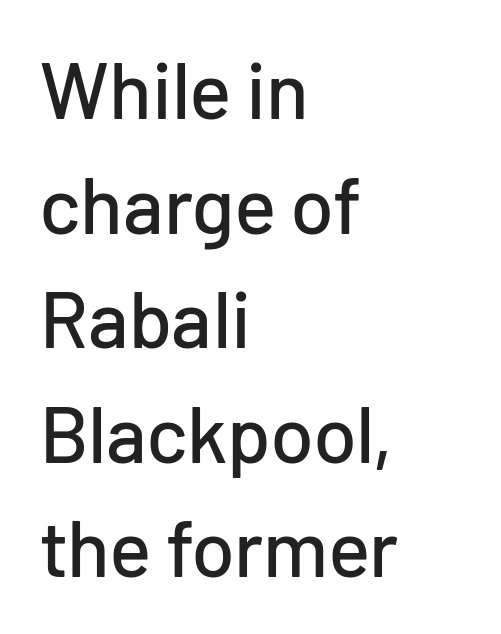
The image shows 79 px sans-serif type, upright; set left-aligned, normal line spacing (1.45x), normal letter spacing, not underlined; low stroke contrast and a medium x-height.
